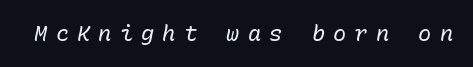
Is the type slanted? Yes — the strokes lean at a clear angle. What stands out about the letter spacing? Its width — letters are far apart. The face looks like a standard text weight, possibly lighter. Descenders are the only things crossing below the line.
